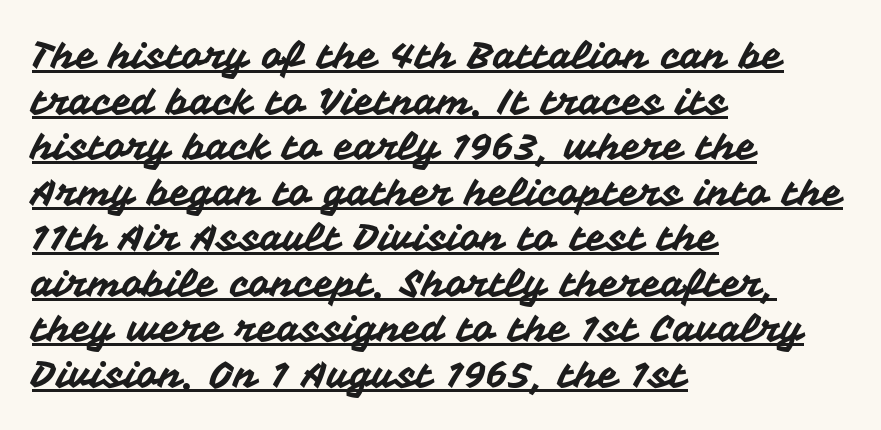
The image shows 37 px sans-serif type; set left-aligned, line spacing 1.23x, normal letter spacing, underlined; medium stroke contrast and a medium x-height.
